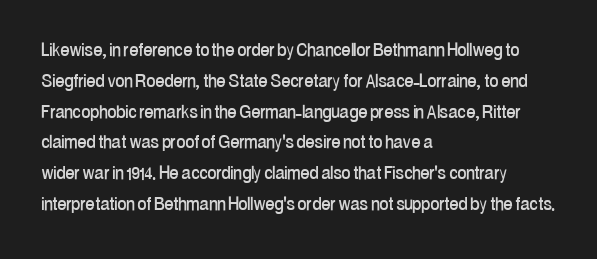
A classic flush-left, rag-right setting is used for this passage. Rendered with straight, roman letterforms. The rendering uses a moderate line-height, typical for paragraphs. In terms of letterspacing, this is plain default setting.
